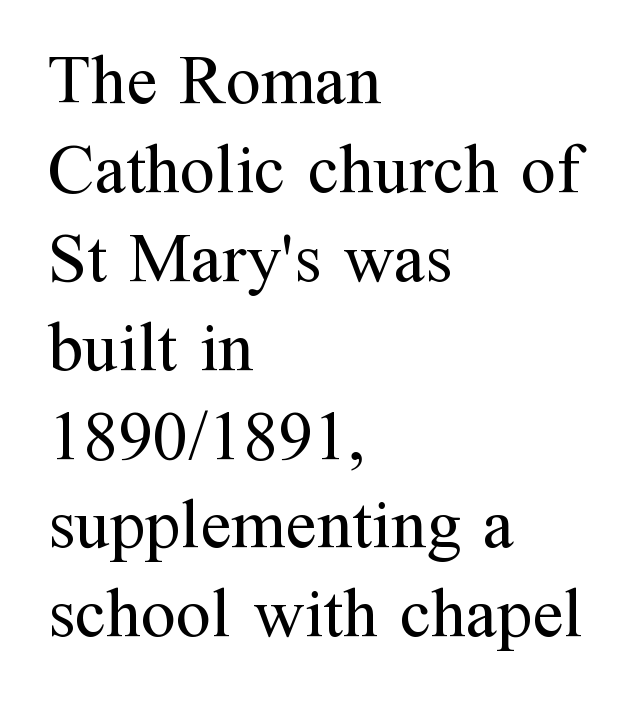
{"serif": "yes", "italic": "no", "bold": "no", "weight": "regular", "width": "normal", "stroke_contrast": "medium", "x_height": "medium", "monospaced": "no", "underline": "no", "align": "left", "line_spacing": "normal", "line_spacing_ratio": 1.27, "letter_spacing": "normal", "letter_spacing_em": 0.0, "glyph_px": 70}
